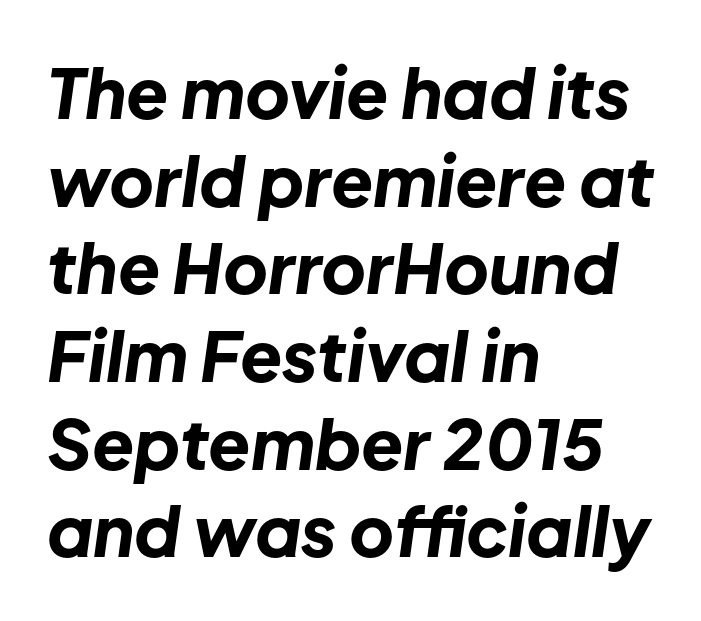
The image shows 69 px bold type, italic (leaning right); set left-aligned, normal line spacing (1.27x), normal letter spacing, not underlined; low stroke contrast and a medium x-height.
